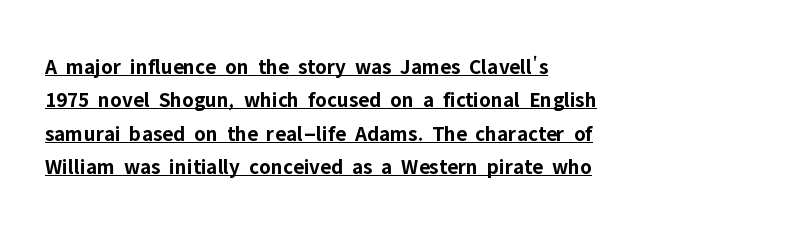
The image shows 22 px bold type, upright; set left-aligned, normal line spacing (1.52x), normal letter spacing, underlined.
